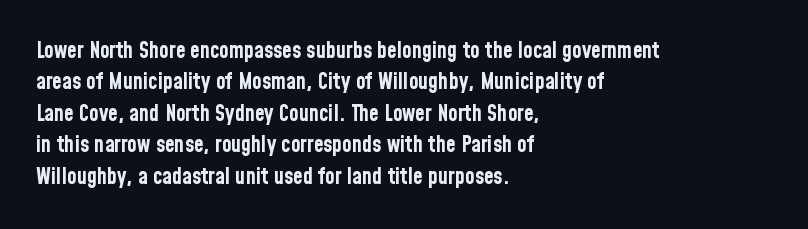
The vertical gap from one line to the next is medium. Bold? Absolutely — the strokes are thick and heavy. Plain, unruled lines of type. The ragged edge is on the right, which tells us the setting is flush left.
